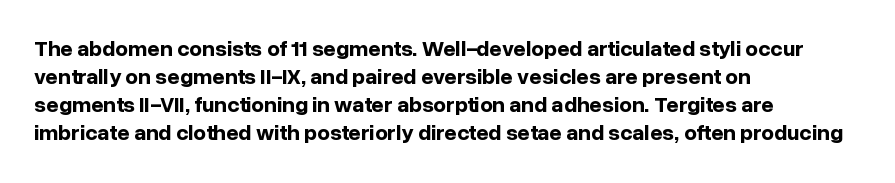
The passage is arranged the way most books set body copy — flush left. No word sits above an underline. Nobody touched the tracking dial on this one. Stroke thickness is high; the sample reads as a true bold.
